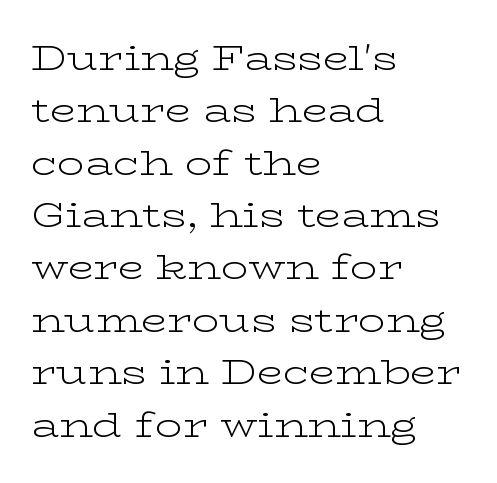
Q: Is the text bold? A: No.
Q: Is the text italic (slanted)? A: No, it is upright.
Q: Is the typeface a serif or a sans-serif typeface? A: Serif.
Q: Is the text underlined? A: No.
Q: How is the paragraph aligned? A: Left-aligned.
Q: Is the spacing between letters normal or unusually wide? A: Normal.
Q: Is the spacing between lines tight, normal or loose? A: Normal.
Q: Width (condensed, normal, or wide)? A: Wide.
Q: Stroke contrast? A: Low.
Q: x-height? A: Medium.
Q: Monospaced? A: No.
